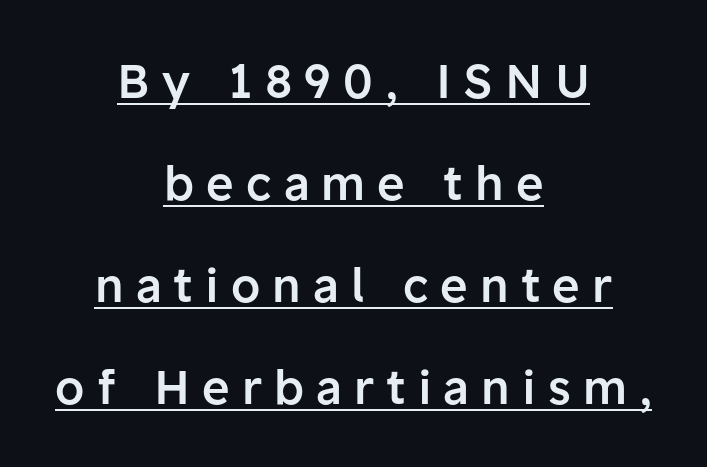
Between one letter and the next there's a generous, obvious gap. In terms of leading, this rendering errs on the spacious side. Stroke terminals: plain, sans-serif. The face used here is proportionally spaced, like ordinary book or web type. Quick note: not italic, upright. Does the copy run flush right? No — it is centered line by line.
